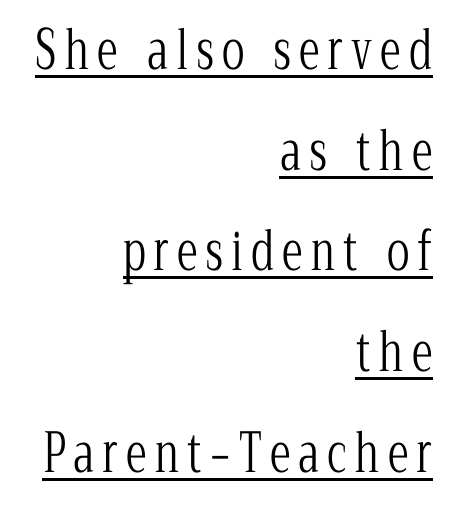
The image shows 53 px light, condensed serif type, upright; set right-aligned, loose line spacing (1.9x), underlined; low stroke contrast and a medium x-height.
